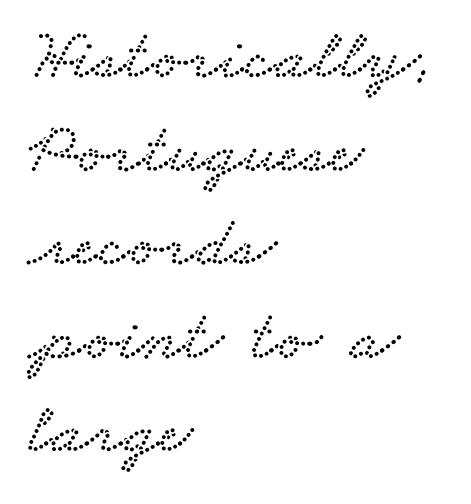
The passage shown has conventional tracking throughout. The strip under each line holds only bare page. You could not count columns in this text — the font is proportionally spaced. The glyphs in this specimen are seriffed. Vertically, the passage feels balanced, rows spaced as you'd expect. Leftover space on each line is placed entirely after the last word.
